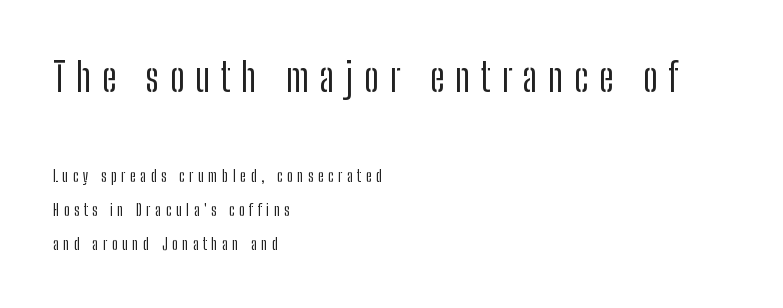
The image shows 39 px condensed sans-serif type, upright; set left-aligned, loose line spacing (2.11x), unusually wide letter spacing (+0.28 em), not underlined; the first (top) block is 2.44x larger; low stroke contrast and a medium x-height.
